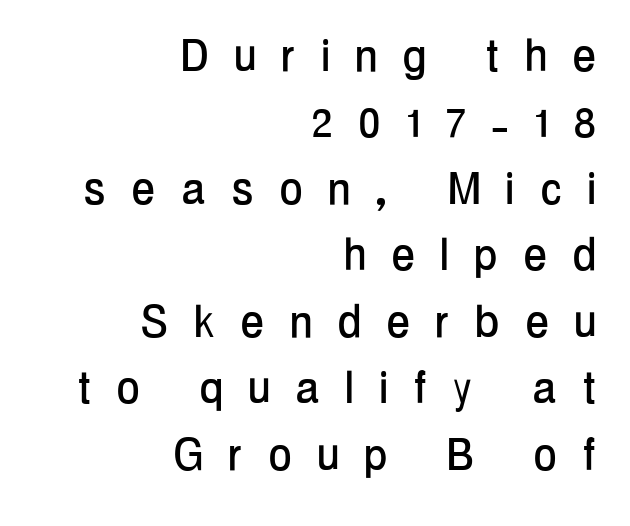
Q: Is the text italic (slanted)? A: No, it is upright.
Q: Is the typeface a serif or a sans-serif typeface? A: Sans-serif.
Q: Is the text underlined? A: No.
Q: How is the paragraph aligned? A: Right-aligned.
Q: Is the spacing between letters normal or unusually wide? A: Unusually wide.
Q: Width (condensed, normal, or wide)? A: Condensed.
Q: Stroke contrast? A: Low.
Q: x-height? A: Medium.
Q: Monospaced? A: No.
